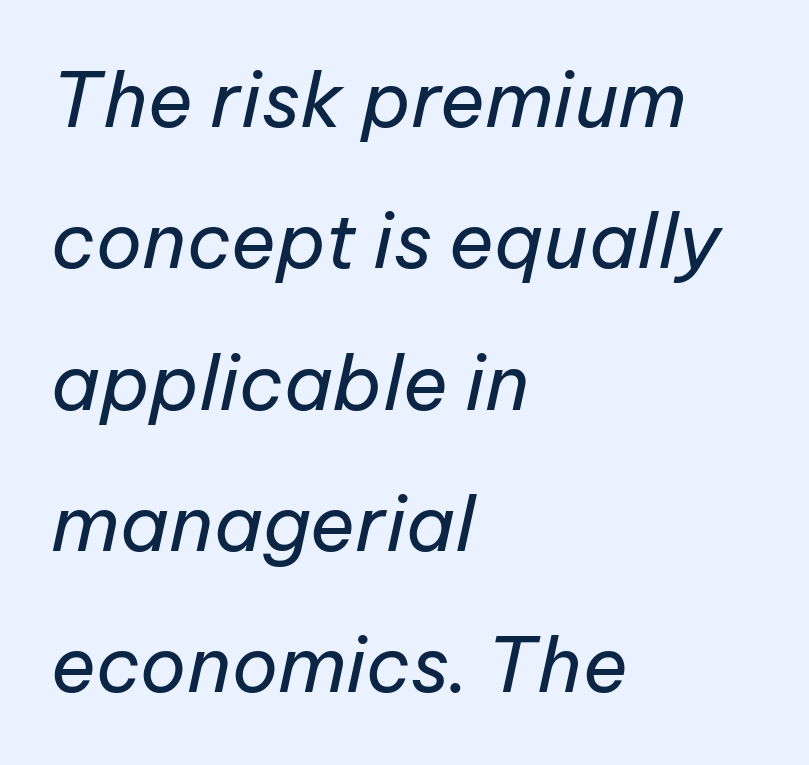
{"italic": "yes", "lean": "right", "slant_degrees": 12, "bold": "no", "weight": "regular", "width": "normal", "stroke_contrast": "low", "x_height": "medium", "monospaced": "no", "underline": "no", "align": "left", "line_spacing_ratio": 1.86, "letter_spacing": "normal", "letter_spacing_em": 0.0, "glyph_px": 76}
